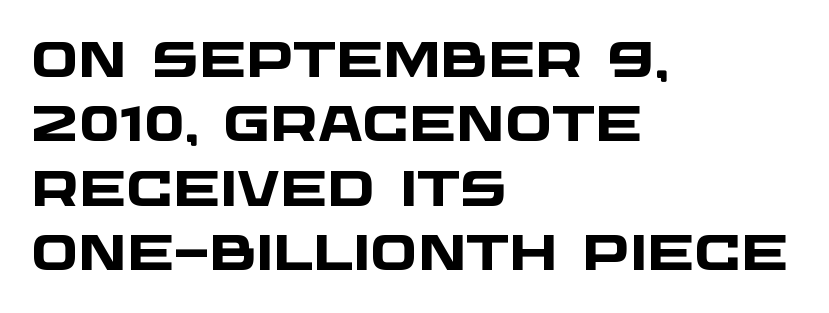
Q: Is the text bold? A: Yes.
Q: Is the typeface a serif or a sans-serif typeface? A: Sans-serif.
Q: Is the text underlined? A: No.
Q: How is the paragraph aligned? A: Left-aligned.
Q: Is the spacing between letters normal or unusually wide? A: Normal.
Q: Is the spacing between lines tight, normal or loose? A: Normal.
Q: Width (condensed, normal, or wide)? A: Wide.
Q: Stroke contrast? A: Low.
Q: x-height? A: Large.
Q: Monospaced? A: No.
